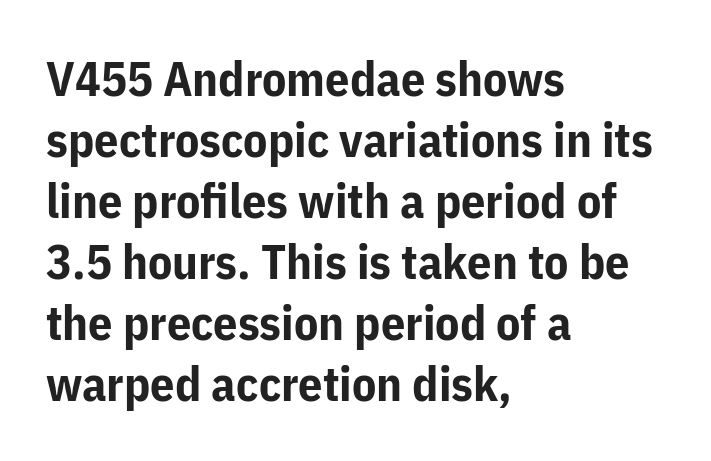
Standard letterfit; no display-style spreading of the glyphs. Heavy, bold letterforms. What kind of face is this? One without serifs — a sans. The lines sit at an ordinary, default distance from one another. The lines are quadded left.
